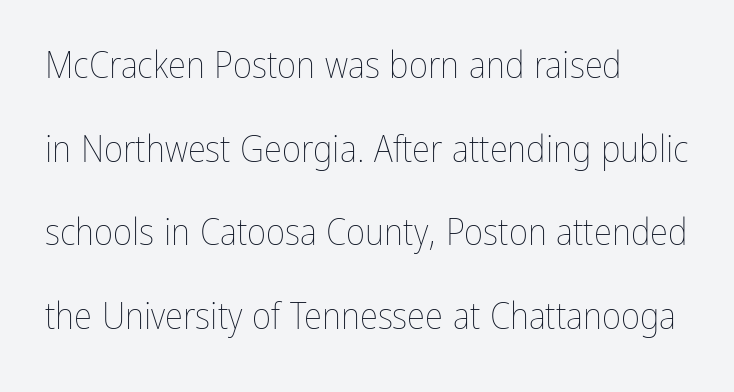
The letters advance in unequal steps, a hallmark of proportional type. The face looks like a standard text weight, possibly lighter. Italic? Not at all — the glyphs are vertical. The rendering uses a large line-height, opening up the rows. Nobody touched the tracking dial on this one. Clear beneath every line of the passage.
